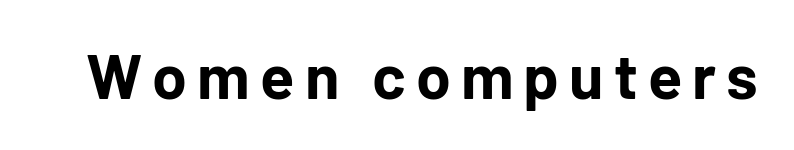
{"serif": "no", "italic": "no", "bold": "yes", "weight": "bold", "width": "normal", "stroke_contrast": "low", "x_height": "medium", "monospaced": "no", "underline": "no", "glyph_px": 63}
